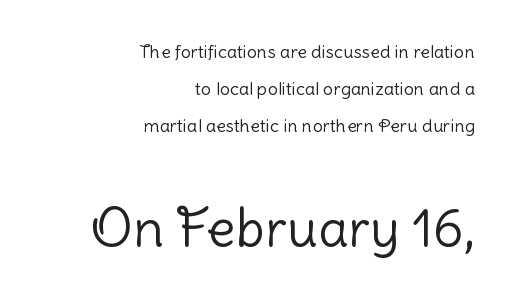
The axis of the letterforms is exactly vertical. Whoever set this chose breathing room over compactness in the vertical rhythm. I'd call this a sans setting — the letters go barefoot. Tracking value appears to be zero — textbook default spacing. Type size steps up from the first block to the second. Varying glyph widths throughout — classic text-font behaviour.
